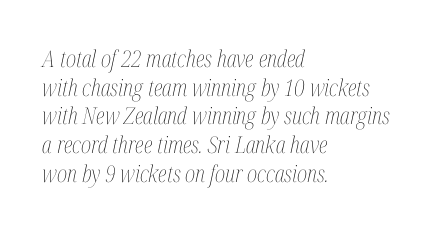
The image shows 23 px text type, italic (leaning right); set left-aligned, normal line spacing (1.25x), normal letter spacing, not underlined.
